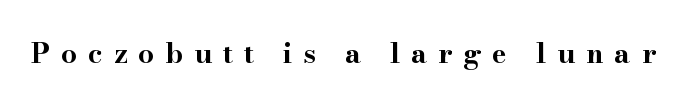
Notice how thick the strokes are: this is what a full bold looks like. Old-style or modern, the face here clearly has serifs. Students, note that the glyphs here are deliberately spaced far apart. Ordinary non-slanted type is in use.
